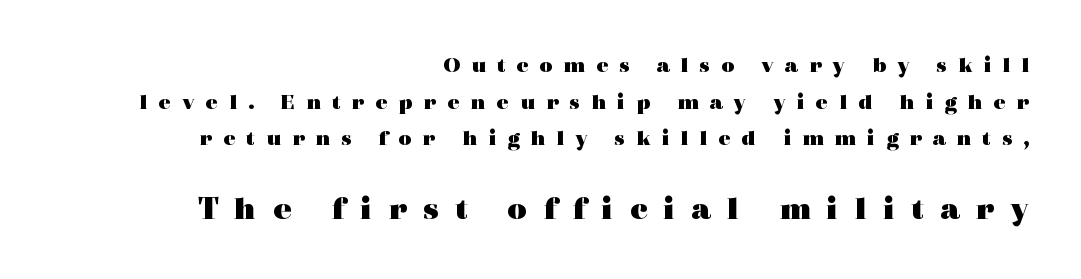
The image shows 34 px heavy, wide serif type, upright; set right-aligned, normal line spacing (1.59x), unusually wide letter spacing (+0.47 em), not underlined; the second (bottom) block is 1.48x larger; a medium x-height.
